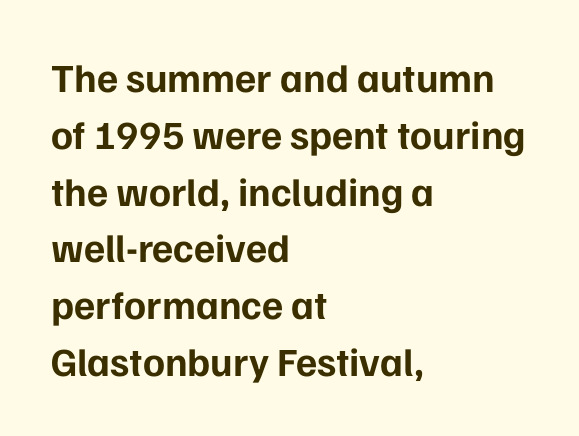
Q: Is the text bold? A: Yes.
Q: Is the text italic (slanted)? A: No, it is upright.
Q: Is the typeface a serif or a sans-serif typeface? A: Sans-serif.
Q: Is the text underlined? A: No.
Q: How is the paragraph aligned? A: Left-aligned.
Q: Is the spacing between letters normal or unusually wide? A: Normal.
Q: Is the spacing between lines tight, normal or loose? A: Normal.
Q: Width (condensed, normal, or wide)? A: Normal.
Q: Stroke contrast? A: Low.
Q: x-height? A: Medium.
Q: Monospaced? A: No.
